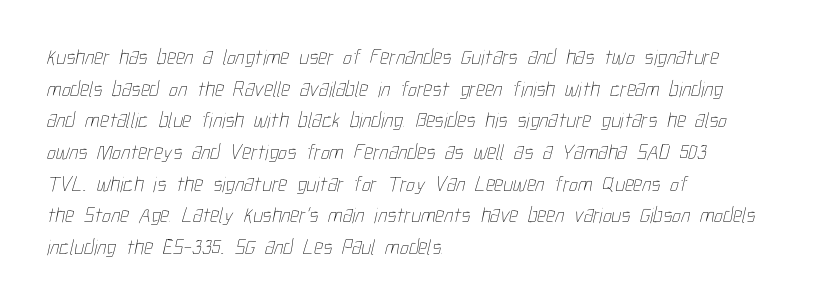
Q: Is the text bold? A: No.
Q: Is the text underlined? A: No.
Q: How is the paragraph aligned? A: Left-aligned.
Q: Is the spacing between letters normal or unusually wide? A: Normal.
Q: Is the spacing between lines tight, normal or loose? A: Normal.
